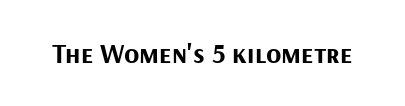
{"serif": "no", "italic": "no", "bold": "yes", "weight": "bold", "width": "normal", "stroke_contrast": "medium", "x_height": "medium", "monospaced": "no", "underline": "no", "letter_spacing": "normal", "letter_spacing_em": 0.0, "glyph_px": 28}
